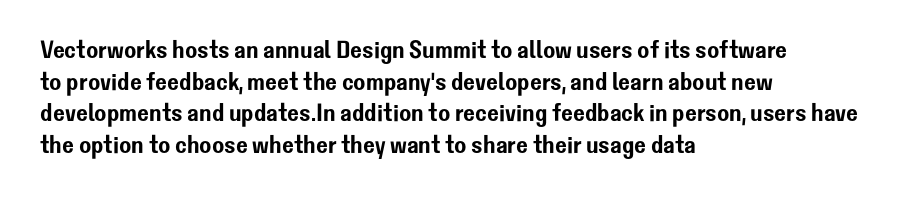
The rows are spaced the way most documents space them. No extra tracking has been applied to these lines. Which margin do the lines hug? The left one — the right edge is uneven. The gap between lines stays unmarked. If you drew a line through each stem, it would be perfectly vertical.
